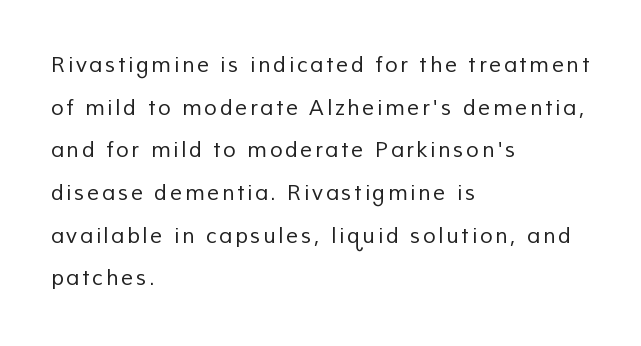
{"bold": "no", "underline": "no", "align": "left", "line_spacing": "loose", "line_spacing_ratio": 2.03, "glyph_px": 21}
